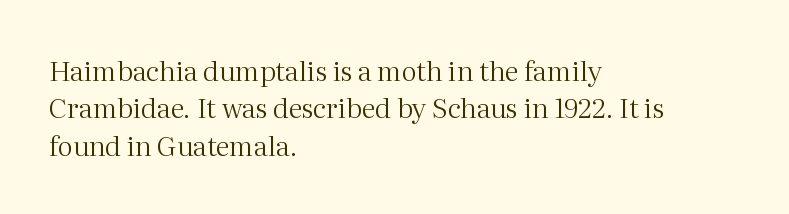
Q: Is the text bold? A: No.
Q: Is the text italic (slanted)? A: No, it is upright.
Q: Is the text underlined? A: No.
Q: How is the paragraph aligned? A: Left-aligned.
Q: Is the spacing between letters normal or unusually wide? A: Normal.
Q: Is the spacing between lines tight, normal or loose? A: Normal.
